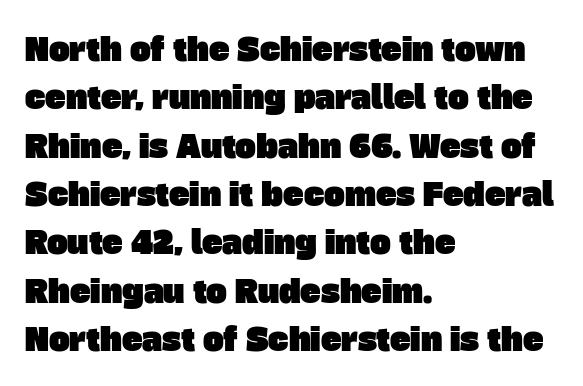
{"serif": "no", "width": "normal", "stroke_contrast": "low", "x_height": "large", "monospaced": "no", "underline": "no", "align": "left", "line_spacing": "normal", "line_spacing_ratio": 1.56, "letter_spacing": "normal", "letter_spacing_em": 0.0, "glyph_px": 31}
